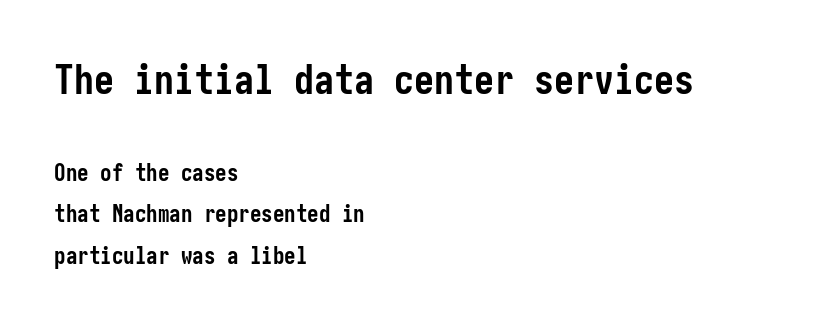
Here the first block reads like a headline and the second like body copy. The passage shown has conventional tracking throughout. Are there feet on the stems? There aren't — it's a sans. This is heavy type, rendered in bold. The paragraph shown leans on its left margin.
